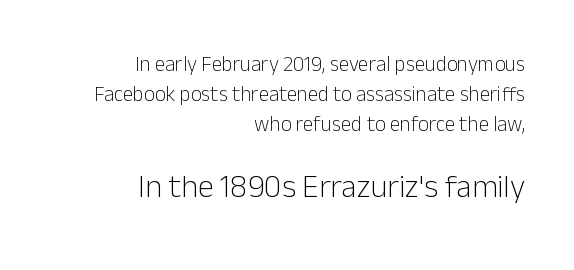
The image shows 32 px light sans-serif type, upright; set right-aligned, normal line spacing (1.42x), normal letter spacing, not underlined; the second (bottom) block is 1.52x larger; low stroke contrast and a medium x-height.
